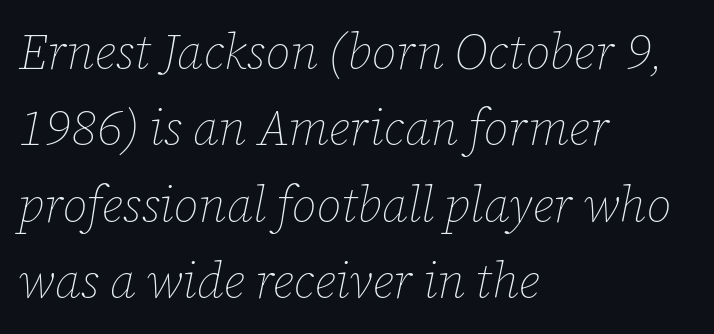
Varying glyph widths throughout — classic text-font behaviour. Observe the ordinary spacing: letters are neighbours, not strangers. The axis of the letterforms is tilted away from vertical. Leftover space on each line is placed entirely after the last word. Baseline-to-baseline distance is the conventional proportion of letter height. Summary of weight: not heavy and not bold.
